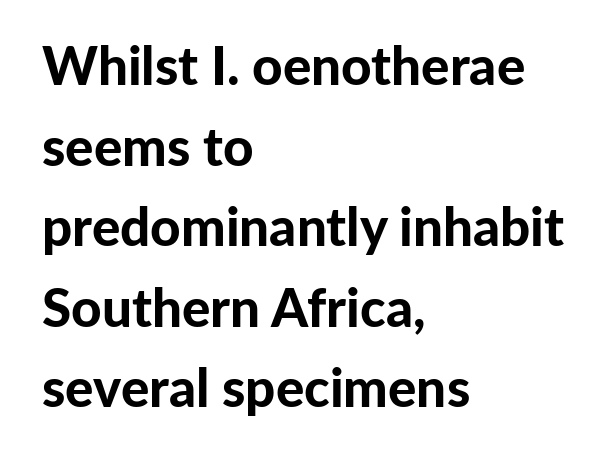
{"serif": "no", "italic": "no", "bold": "yes", "weight": "bold", "width": "normal", "stroke_contrast": "low", "x_height": "medium", "monospaced": "no", "underline": "no", "align": "left", "line_spacing": "normal", "line_spacing_ratio": 1.52, "letter_spacing": "normal", "letter_spacing_em": 0.0, "glyph_px": 53}
